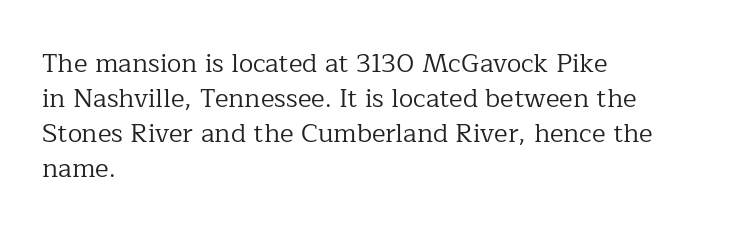
Q: Is the text bold? A: No.
Q: Is the text italic (slanted)? A: No, it is upright.
Q: Is the text underlined? A: No.
Q: How is the paragraph aligned? A: Left-aligned.
Q: Is the spacing between letters normal or unusually wide? A: Normal.
Q: Is the spacing between lines tight, normal or loose? A: Normal.
